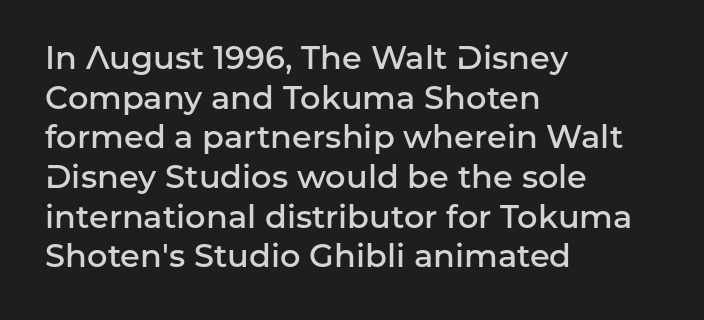
One-word summary of the alignment: left. The letters advance in unequal steps, a hallmark of proportional type. Slightly chunky letters — semibold, I'd say, not full bold. The area under the type is left untouched. The specimen reads as upright at a glance. Nope, no serifs anywhere on these letters.
